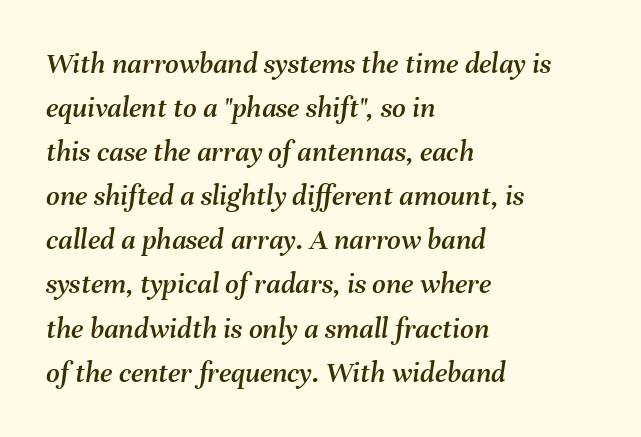
{"italic": "yes", "lean": "right", "slant_degrees": 8, "width": "normal", "stroke_contrast": "medium", "x_height": "medium", "monospaced": "no", "underline": "no", "align": "left", "line_spacing": "normal", "line_spacing_ratio": 1.47, "letter_spacing": "normal", "letter_spacing_em": 0.0, "glyph_px": 30}
